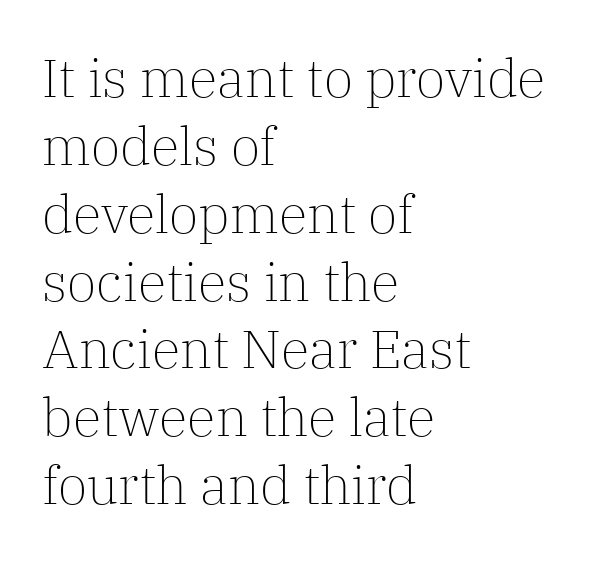
{"serif": "yes", "italic": "no", "bold": "no", "weight": "light", "width": "normal", "stroke_contrast": "low", "x_height": "medium", "monospaced": "no", "underline": "no", "align": "left", "line_spacing": "normal", "line_spacing_ratio": 1.28, "letter_spacing": "normal", "letter_spacing_em": 0.0, "glyph_px": 53}
